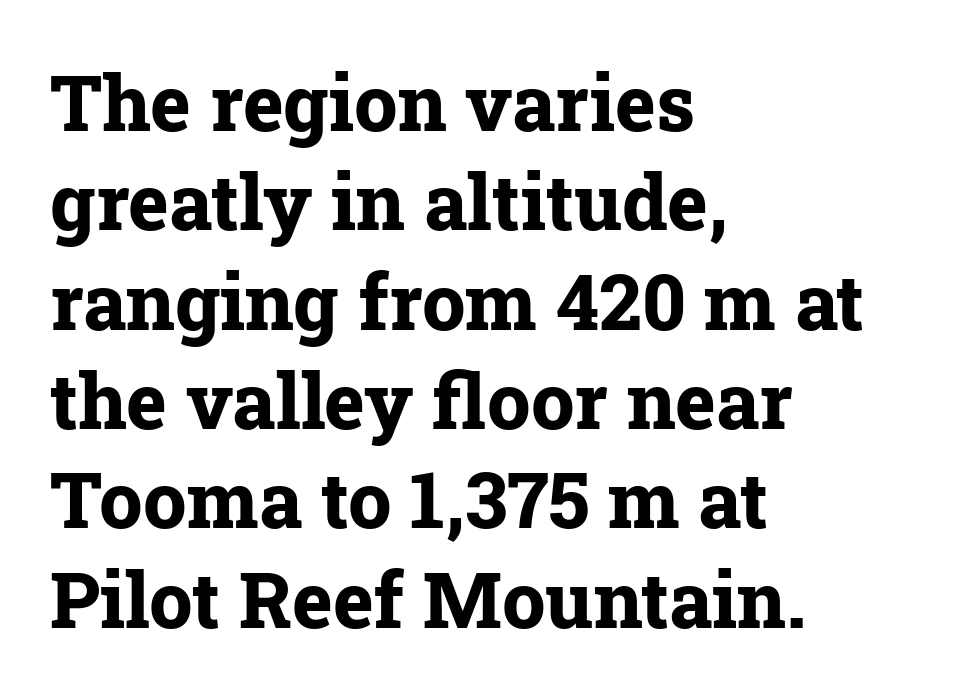
Q: Is the text bold? A: Yes.
Q: Is the text italic (slanted)? A: No, it is upright.
Q: Is the typeface a serif or a sans-serif typeface? A: Serif.
Q: Is the text underlined? A: No.
Q: How is the paragraph aligned? A: Left-aligned.
Q: Is the spacing between letters normal or unusually wide? A: Normal.
Q: Is the spacing between lines tight, normal or loose? A: Normal.
Q: Width (condensed, normal, or wide)? A: Normal.
Q: Stroke contrast? A: Low.
Q: x-height? A: Medium.
Q: Monospaced? A: No.
